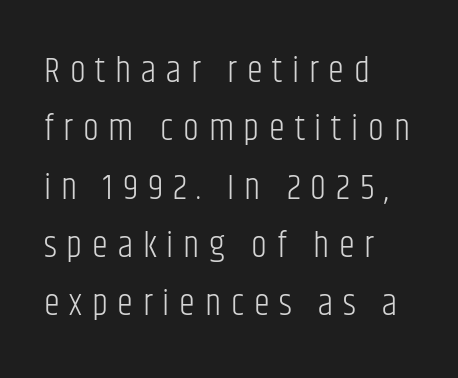
{"serif": "no", "italic": "no", "bold": "no", "weight": "light", "width": "condensed", "stroke_contrast": "low", "x_height": "large", "monospaced": "no", "underline": "no", "align": "left", "line_spacing": "normal", "line_spacing_ratio": 1.62, "letter_spacing": "wide", "letter_spacing_em": 0.27, "glyph_px": 36}
